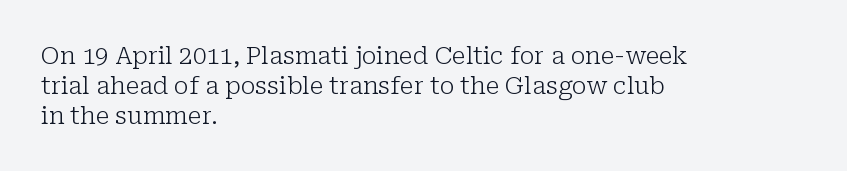
The image shows 24 px text type, upright; set left-aligned, normal line spacing (1.25x), normal letter spacing, not underlined.
